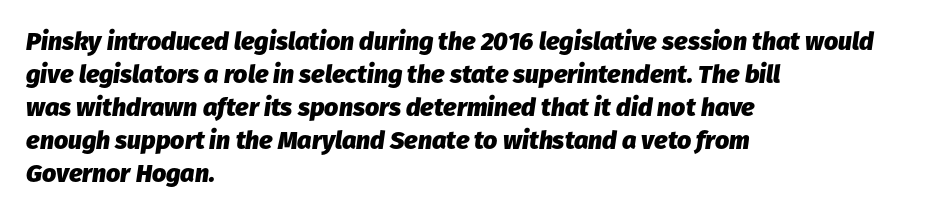
Q: Is the text bold? A: Yes.
Q: Is the text italic (slanted)? A: Yes, it leans right by about 8 degrees.
Q: Is the text underlined? A: No.
Q: How is the paragraph aligned? A: Left-aligned.
Q: Is the spacing between letters normal or unusually wide? A: Normal.
Q: Is the spacing between lines tight, normal or loose? A: Normal.
